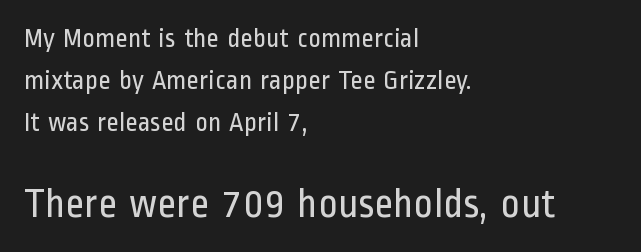
The image shows 41 px regular-weight, condensed sans-serif type, upright; set left-aligned, normal line spacing (1.55x), normal letter spacing, not underlined; the second (bottom) block is 1.52x larger; low stroke contrast and a medium x-height.
